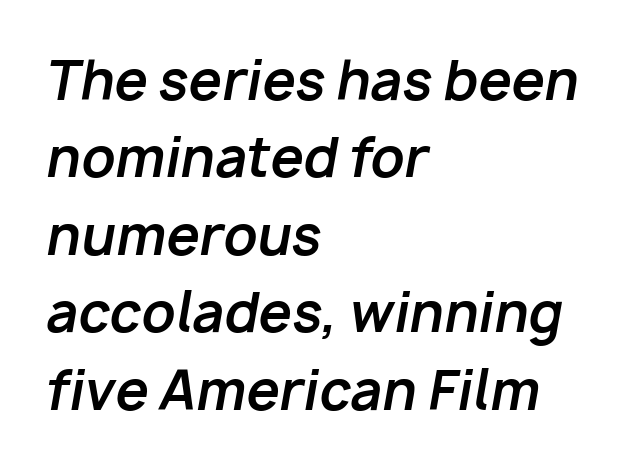
Notice how thick the strokes are: this is what a full bold looks like. If you measured baseline to baseline, you'd find a middling distance. The foot of each line stays bare and open. Spacing verdict: proportional, widths tailored to each character. What stands out about the letter spacing? Nothing — it is the standard amount.
